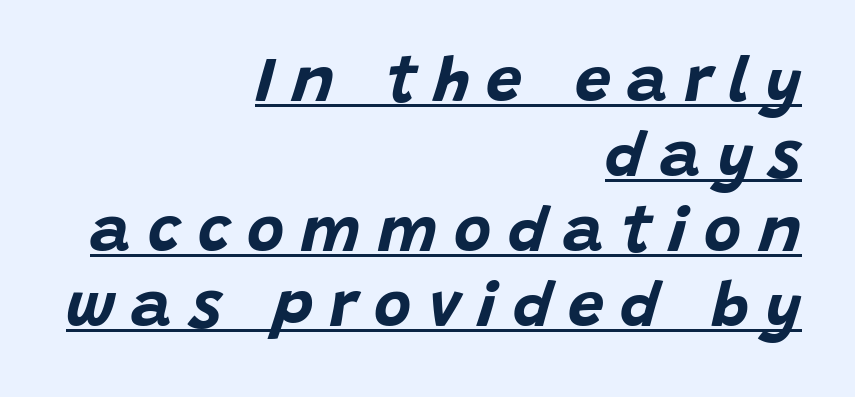
{"italic": "yes", "lean": "right", "slant_degrees": 15, "bold": "yes", "weight": "bold", "width": "normal", "stroke_contrast": "low", "x_height": "large", "monospaced": "no", "underline": "yes", "align": "right", "line_spacing_ratio": 1.17, "letter_spacing": "wide", "letter_spacing_em": 0.26, "glyph_px": 64}
